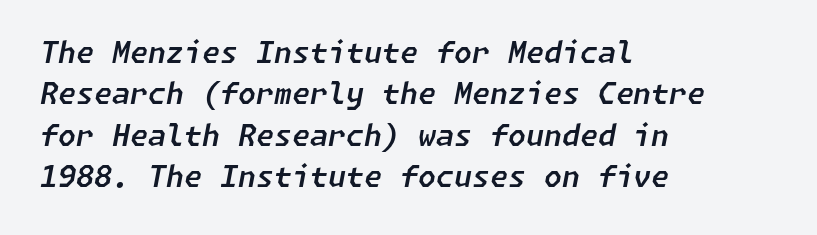
The image shows 29 px text type, italic (leaning right); set left-aligned, normal line spacing (1.43x), normal letter spacing, not underlined; low stroke contrast and a medium x-height.
